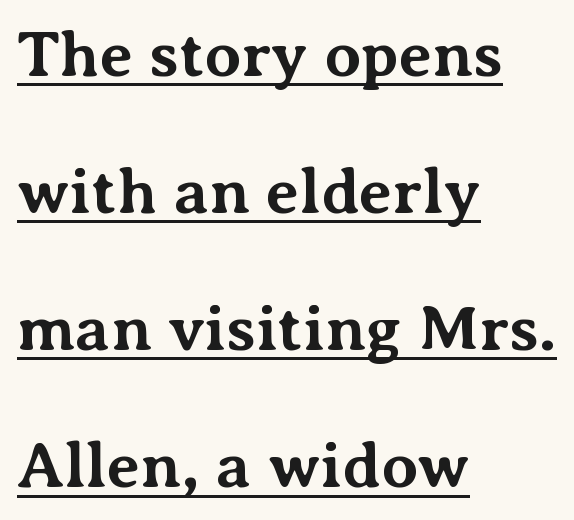
Q: Is the text bold? A: Yes.
Q: Is the text italic (slanted)? A: No, it is upright.
Q: Is the typeface a serif or a sans-serif typeface? A: Serif.
Q: Is the text underlined? A: Yes.
Q: How is the paragraph aligned? A: Left-aligned.
Q: Is the spacing between letters normal or unusually wide? A: Normal.
Q: Is the spacing between lines tight, normal or loose? A: Loose.
Q: Width (condensed, normal, or wide)? A: Normal.
Q: Stroke contrast? A: Medium.
Q: x-height? A: Medium.
Q: Monospaced? A: No.
